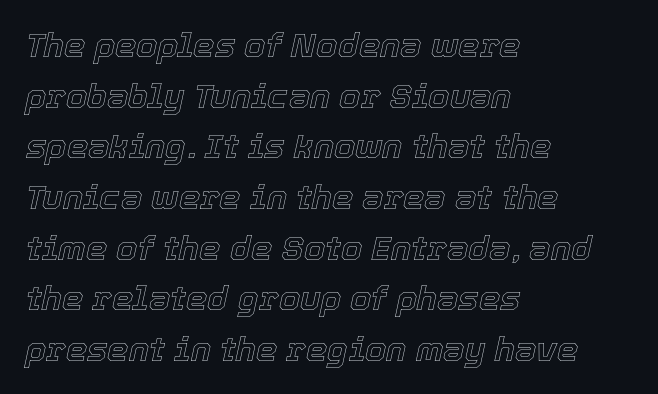
Q: Is the text italic (slanted)? A: Yes, it leans right by about 12 degrees.
Q: Is the text underlined? A: No.
Q: How is the paragraph aligned? A: Left-aligned.
Q: Is the spacing between letters normal or unusually wide? A: Normal.
Q: Is the spacing between lines tight, normal or loose? A: Normal.
Q: Width (condensed, normal, or wide)? A: Normal.
Q: x-height? A: Medium.
Q: Monospaced? A: No.
